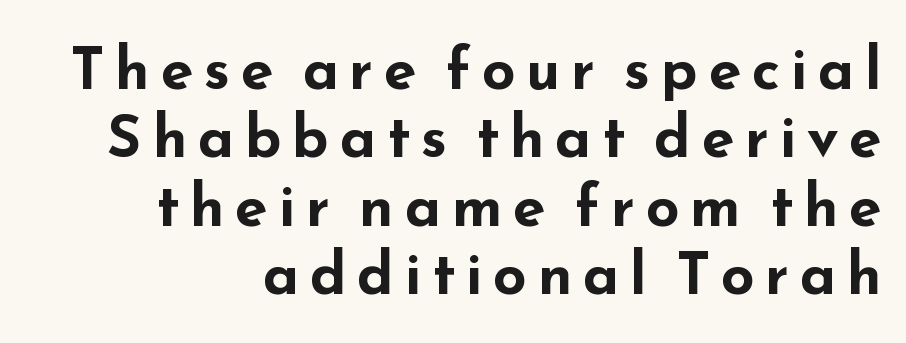
Underline: absent. These words are printed bold, with thick strokes throughout. The face used here is proportionally spaced, like ordinary book or web type. A roman cut, with each character standing at attention. Is the block centered? No — it sits flush against the right margin. The typeface chosen for these lines omits serifs.
